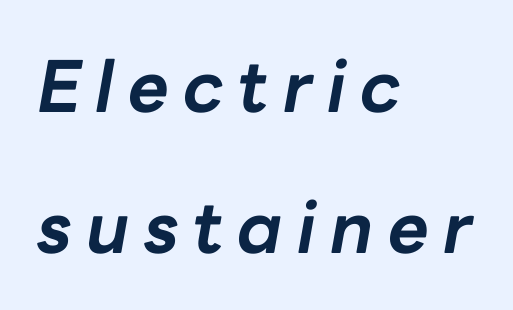
Q: Is the text bold? A: Yes.
Q: Is the text italic (slanted)? A: Yes, it leans right by about 10 degrees.
Q: Is the text underlined? A: No.
Q: How is the paragraph aligned? A: Left-aligned.
Q: Is the spacing between letters normal or unusually wide? A: Unusually wide.
Q: Is the spacing between lines tight, normal or loose? A: Loose.
Q: Width (condensed, normal, or wide)? A: Normal.
Q: Stroke contrast? A: Low.
Q: x-height? A: Medium.
Q: Monospaced? A: No.
